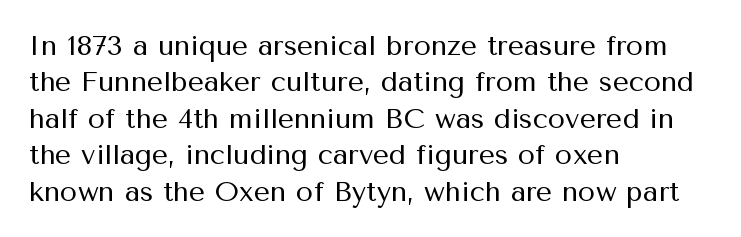
The image shows 28 px regular-weight sans-serif type, upright; set left-aligned, normal line spacing (1.3x), normal letter spacing, not underlined; medium stroke contrast and a medium x-height.
